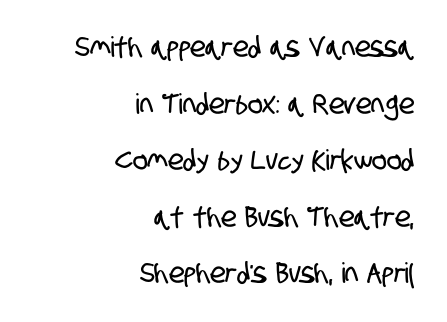
Q: Is the typeface a serif or a sans-serif typeface? A: Sans-serif.
Q: Is the text underlined? A: No.
Q: How is the paragraph aligned? A: Right-aligned.
Q: Is the spacing between letters normal or unusually wide? A: Normal.
Q: Is the spacing between lines tight, normal or loose? A: Loose.
Q: Width (condensed, normal, or wide)? A: Condensed.
Q: Stroke contrast? A: Low.
Q: x-height? A: Large.
Q: Monospaced? A: No.
